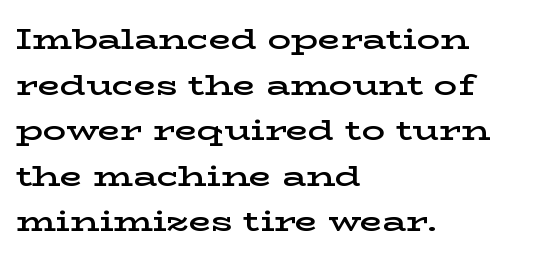
The image shows 29 px semibold, wide serif type, upright; set left-aligned, normal line spacing (1.57x), normal letter spacing, not underlined; low stroke contrast and a medium x-height.
